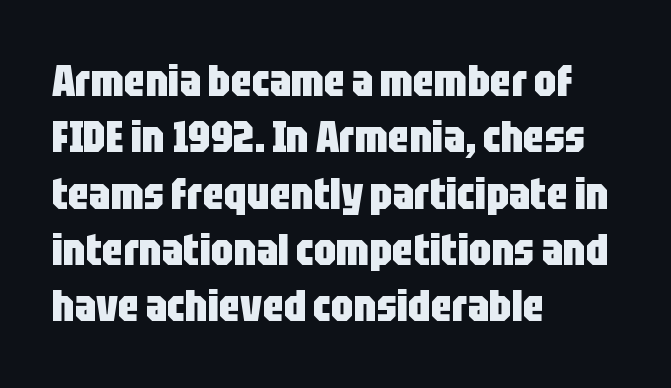
{"serif": "no", "italic": "no", "bold": "yes", "weight": "heavy", "width": "condensed", "stroke_contrast": "low", "x_height": "large", "monospaced": "no", "underline": "no", "align": "left", "line_spacing": "normal", "line_spacing_ratio": 1.28, "letter_spacing": "normal", "letter_spacing_em": 0.0, "glyph_px": 44}
